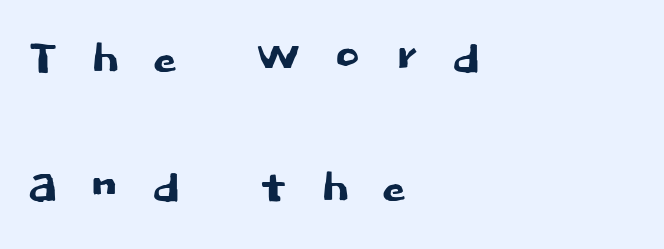
Q: Is the text italic (slanted)? A: No, it is upright.
Q: Is the typeface a serif or a sans-serif typeface? A: Sans-serif.
Q: Is the text underlined? A: No.
Q: How is the paragraph aligned? A: Left-aligned.
Q: Is the spacing between letters normal or unusually wide? A: Unusually wide.
Q: Is the spacing between lines tight, normal or loose? A: Loose.
Q: Width (condensed, normal, or wide)? A: Normal.
Q: Stroke contrast? A: Low.
Q: x-height? A: Large.
Q: Monospaced? A: No.
